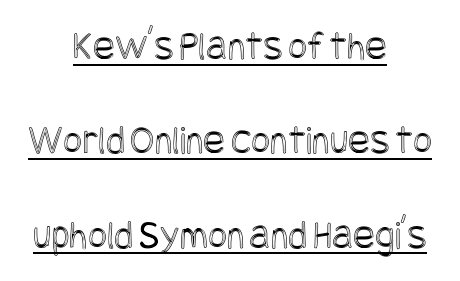
The image shows 41 px condensed type, upright; set centered, loose line spacing (2.3x), normal letter spacing, underlined; a large x-height.
